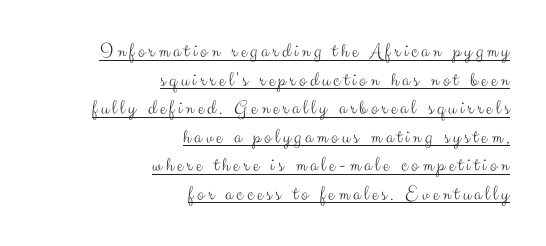
Q: Is the text bold? A: No.
Q: Is the text italic (slanted)? A: Yes.
Q: Is the text underlined? A: Yes.
Q: How is the paragraph aligned? A: Right-aligned.
Q: Is the spacing between lines tight, normal or loose? A: Normal.
